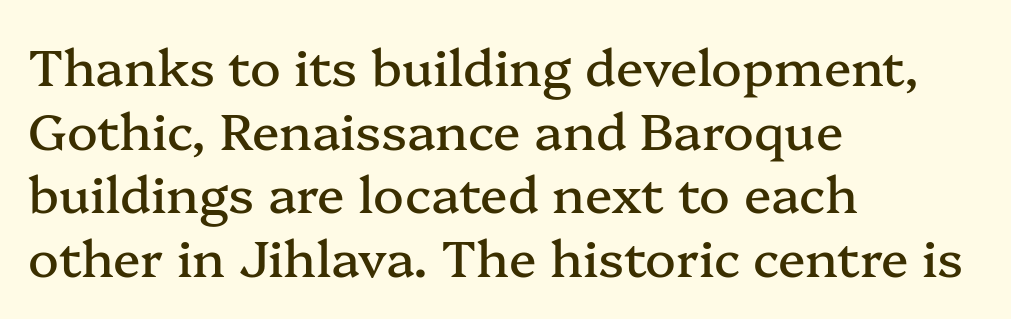
The letters sit at their default tracking, neither squeezed nor spread. Nope, not italic — everything's standing straight. One glance says typical: line gaps are just what's usual. The text block is weighted toward the left margin, trailing off unevenly rightward.
